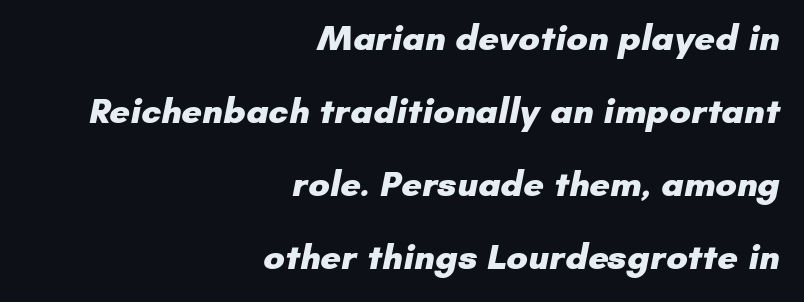
The image shows 36 px heavy sans-serif type; set right-aligned, loose line spacing (2.03x), normal letter spacing, not underlined; low stroke contrast and a small x-height.
